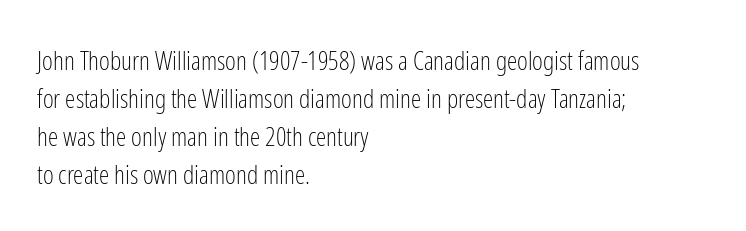
Q: Is the text bold? A: No.
Q: Is the text italic (slanted)? A: No, it is upright.
Q: Is the text underlined? A: No.
Q: How is the paragraph aligned? A: Left-aligned.
Q: Is the spacing between letters normal or unusually wide? A: Normal.
Q: Is the spacing between lines tight, normal or loose? A: Normal.
